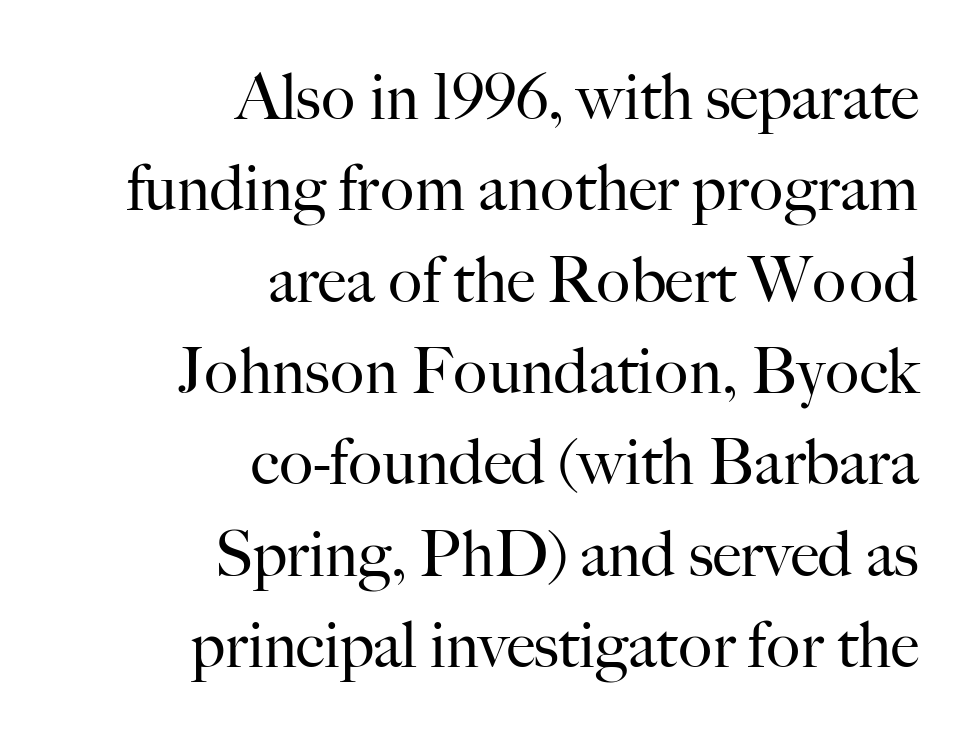
The image shows 63 px regular-weight serif type, upright; set right-aligned, normal line spacing (1.45x), normal letter spacing, not underlined; high stroke contrast and a small x-height.
